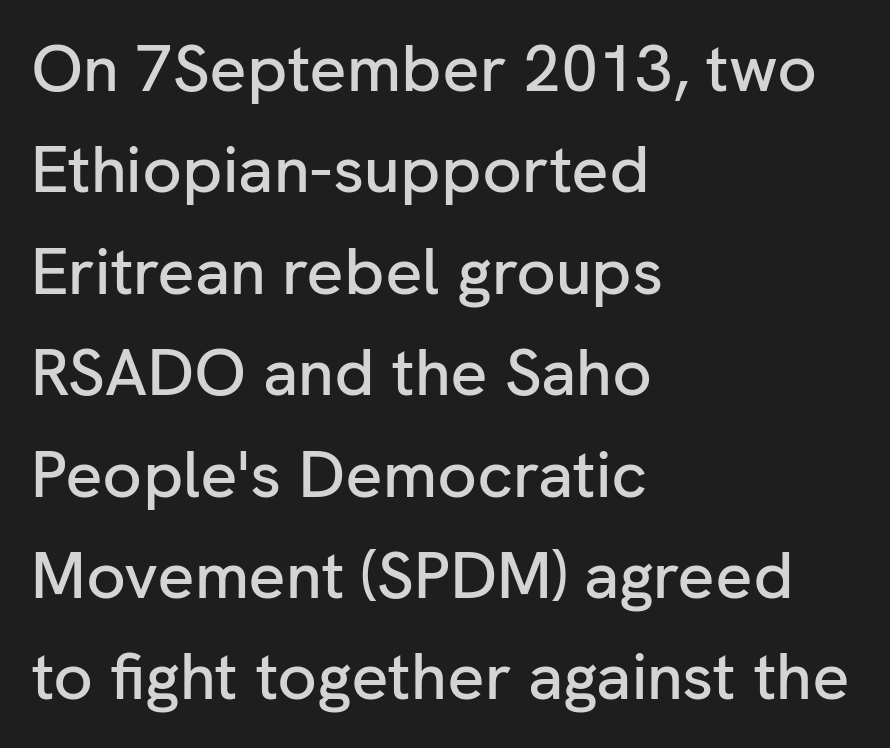
Q: Is the text italic (slanted)? A: No, it is upright.
Q: Is the typeface a serif or a sans-serif typeface? A: Sans-serif.
Q: Is the text underlined? A: No.
Q: How is the paragraph aligned? A: Left-aligned.
Q: Is the spacing between letters normal or unusually wide? A: Normal.
Q: Is the spacing between lines tight, normal or loose? A: Normal.
Q: Width (condensed, normal, or wide)? A: Normal.
Q: Stroke contrast? A: Low.
Q: x-height? A: Medium.
Q: Monospaced? A: No.
